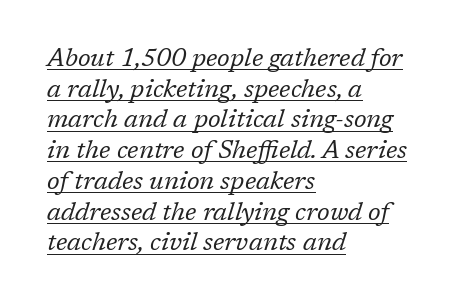
Q: Is the text bold? A: No.
Q: Is the text italic (slanted)? A: Yes, it leans right by about 17 degrees.
Q: Is the text underlined? A: Yes.
Q: How is the paragraph aligned? A: Left-aligned.
Q: Is the spacing between letters normal or unusually wide? A: Normal.
